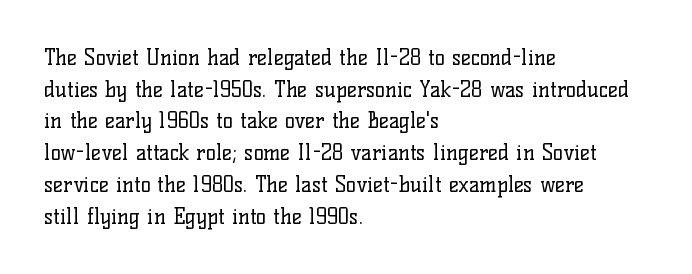
Style check: upright. Leftover space on each line is placed entirely after the last word. The rows are spaced the way most documents space them. The font is comparable to plain body text, perhaps lighter. Honestly, there is no underline to notice here at all. Nobody touched the tracking dial on this one.
